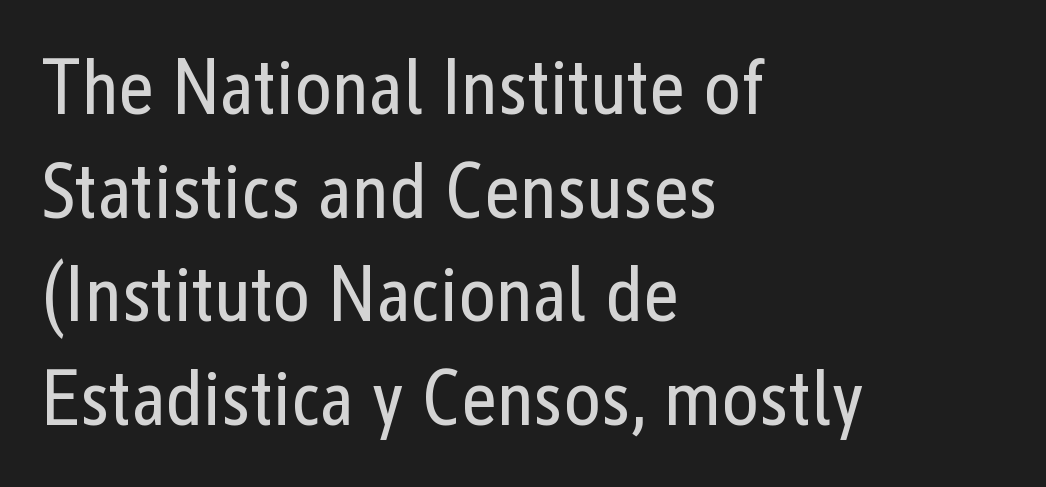
The image shows 78 px regular-weight, condensed sans-serif type, upright; set left-aligned, normal line spacing (1.33x), normal letter spacing, not underlined; low stroke contrast and a medium x-height.
